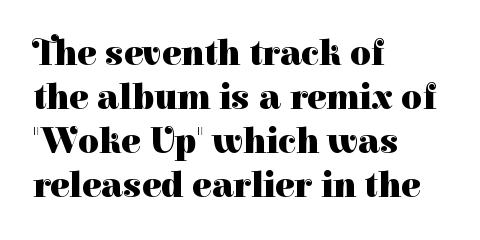
{"serif": "yes", "italic": "no", "bold": "yes", "weight": "heavy", "width": "normal", "stroke_contrast": "high", "x_height": "medium", "monospaced": "no", "underline": "no", "align": "left", "line_spacing_ratio": 1.22, "letter_spacing": "normal", "letter_spacing_em": 0.0, "glyph_px": 36}
